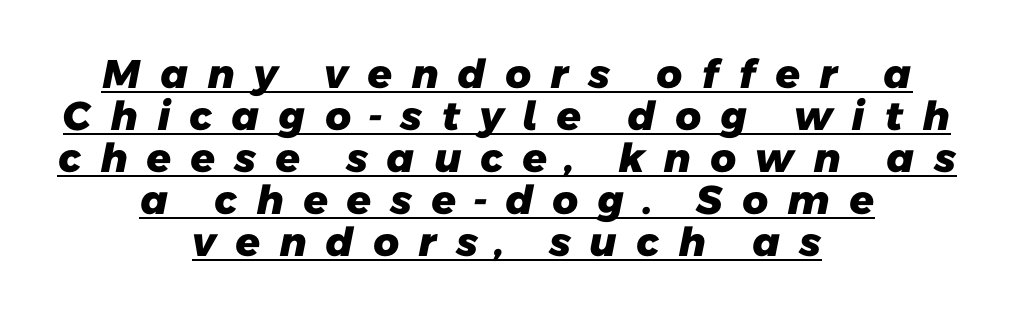
{"serif": "no", "bold": "yes", "weight": "heavy", "width": "normal", "stroke_contrast": "low", "x_height": "medium", "monospaced": "no", "underline": "yes", "align": "center", "line_spacing": "tight", "line_spacing_ratio": 1.05, "letter_spacing": "wide", "letter_spacing_em": 0.45, "glyph_px": 40}
